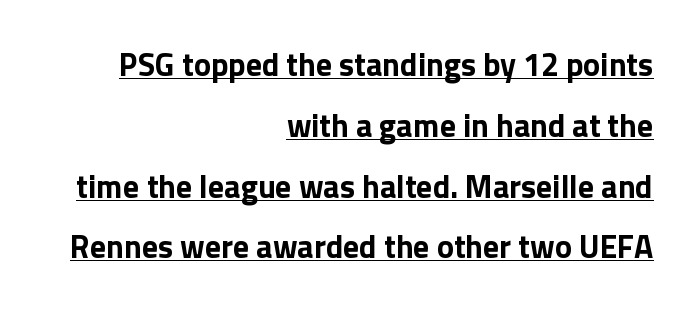
Look at the stroke-to-counter ratio: heavy, a bold. A student would call this right alignment; a typographer would say flush right, rag left. Type style note: lacks serifs. These lines keep a tight, regular rhythm from letter to letter. Italic? Not at all — the glyphs are vertical. Notice the wide empty band between every row — that's loose leading.
